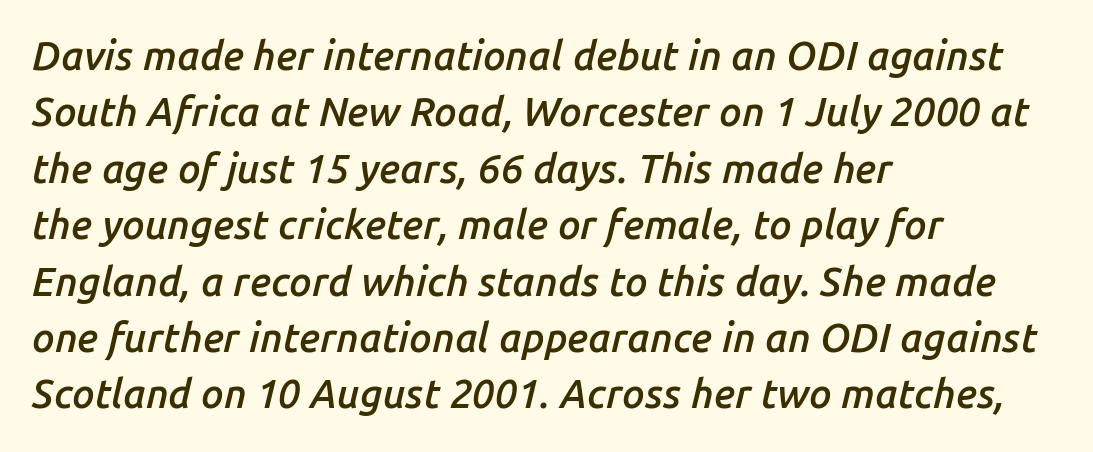
{"italic": "yes", "lean": "right", "slant_degrees": 14, "bold": "semi", "weight": "semibold", "width": "normal", "stroke_contrast": "low", "x_height": "medium", "monospaced": "no", "underline": "no", "align": "left", "line_spacing": "normal", "line_spacing_ratio": 1.41, "letter_spacing": "normal", "letter_spacing_em": 0.0, "glyph_px": 40}
